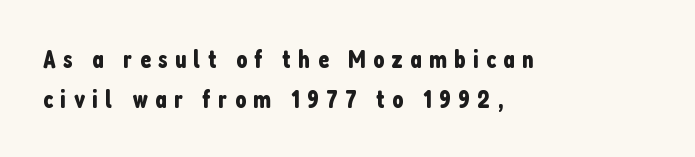
The image shows 25 px text type, upright; set left-aligned, normal line spacing (1.59x), unusually wide letter spacing (+0.29 em), not underlined.
